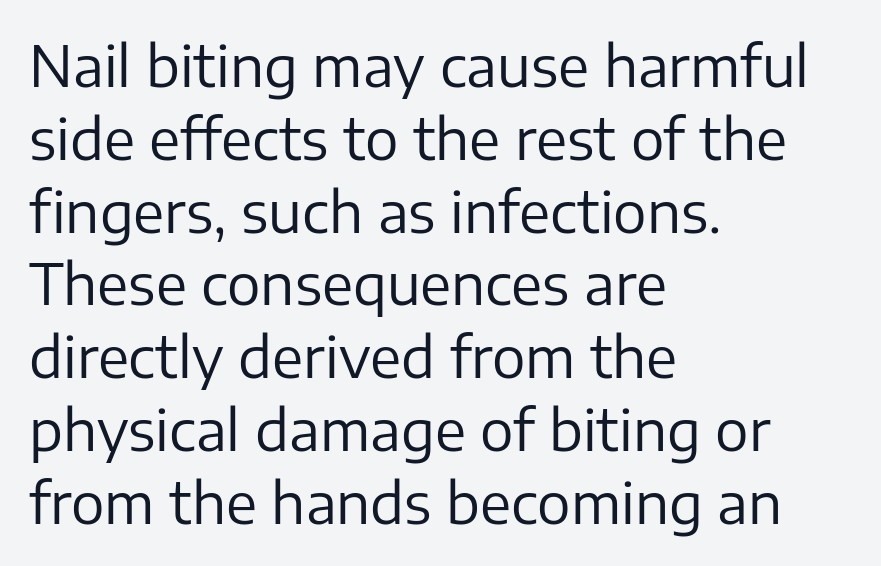
Q: Is the text bold? A: No.
Q: Is the text italic (slanted)? A: No, it is upright.
Q: Is the typeface a serif or a sans-serif typeface? A: Sans-serif.
Q: Is the text underlined? A: No.
Q: How is the paragraph aligned? A: Left-aligned.
Q: Is the spacing between letters normal or unusually wide? A: Normal.
Q: Is the spacing between lines tight, normal or loose? A: Normal.
Q: Width (condensed, normal, or wide)? A: Normal.
Q: Stroke contrast? A: Low.
Q: x-height? A: Medium.
Q: Monospaced? A: No.
